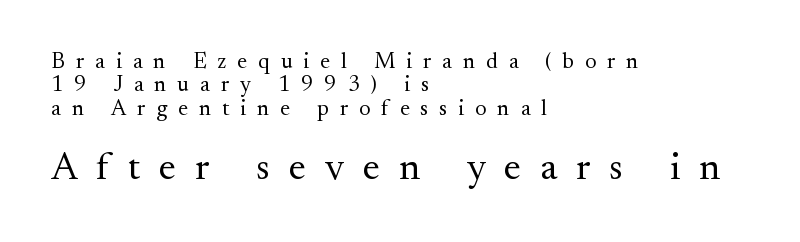
The face looks like a standard text weight, possibly lighter. Caption: multi-line text, flush left, ragged right. Type style note: has serifs. Lines of text with bare space underneath.
